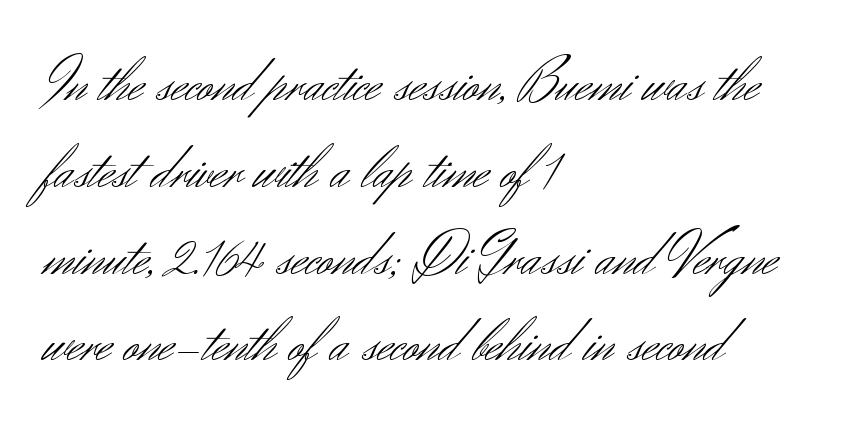
{"serif": "no", "bold": "no", "weight": "light", "width": "normal", "stroke_contrast": "medium", "x_height": "small", "monospaced": "no", "underline": "no", "align": "left", "line_spacing": "normal", "line_spacing_ratio": 1.4, "letter_spacing": "normal", "letter_spacing_em": 0.0, "glyph_px": 62}
